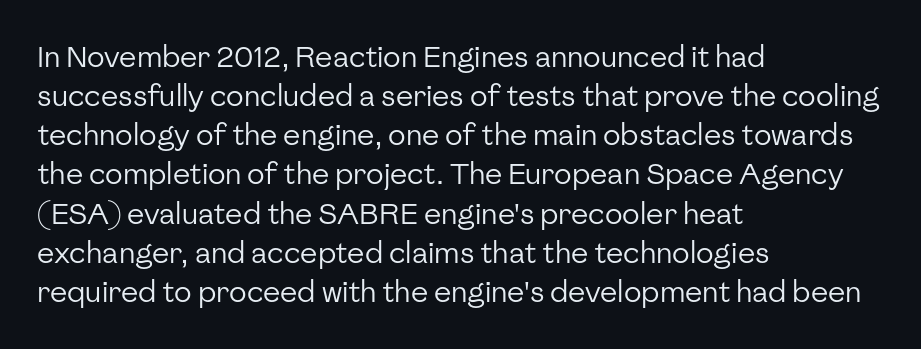
{"serif": "no", "italic": "no", "bold": "no", "weight": "regular", "width": "normal", "stroke_contrast": "low", "x_height": "medium", "monospaced": "no", "underline": "no", "align": "left", "line_spacing": "normal", "line_spacing_ratio": 1.35, "letter_spacing": "normal", "letter_spacing_em": 0.0, "glyph_px": 29}
